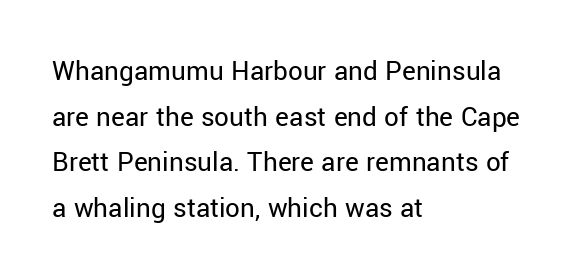
Q: Is the text bold? A: No.
Q: Is the text italic (slanted)? A: No, it is upright.
Q: Is the typeface a serif or a sans-serif typeface? A: Sans-serif.
Q: Is the text underlined? A: No.
Q: How is the paragraph aligned? A: Left-aligned.
Q: Is the spacing between letters normal or unusually wide? A: Normal.
Q: Is the spacing between lines tight, normal or loose? A: Normal.
Q: Width (condensed, normal, or wide)? A: Normal.
Q: Stroke contrast? A: Low.
Q: x-height? A: Medium.
Q: Monospaced? A: No.
